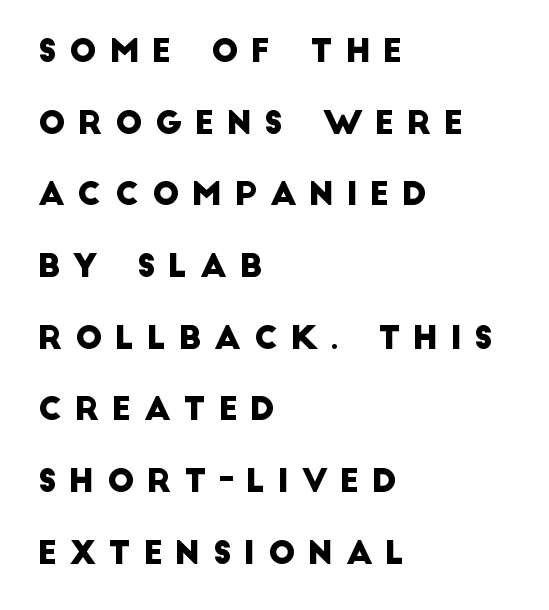
The image shows 32 px sans-serif type; set left-aligned, loose line spacing (2.24x), unusually wide letter spacing (+0.39 em), not underlined; low stroke contrast and a large x-height.
